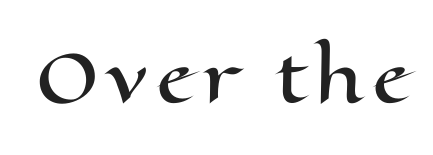
The image shows 67 px wide type, upright; set not underlined; high stroke contrast and a medium x-height.
